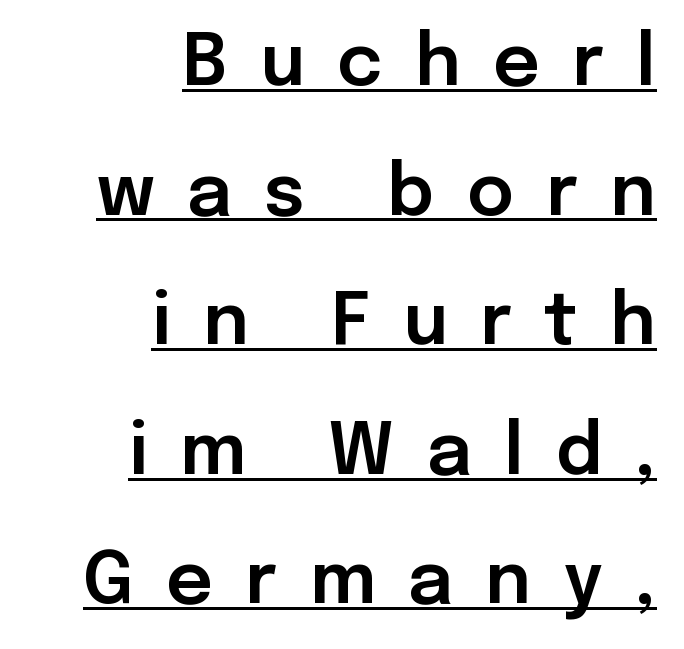
The face used here is proportionally spaced, like ordinary book or web type. Every character sits straight up, as roman type does. The letters are spread apart with noticeably loose tracking. Glance below the letters and you will spot a drawn line. The rendering anchors every line to the right-hand side. The characters display no serif detailing; their extremities are plain.
